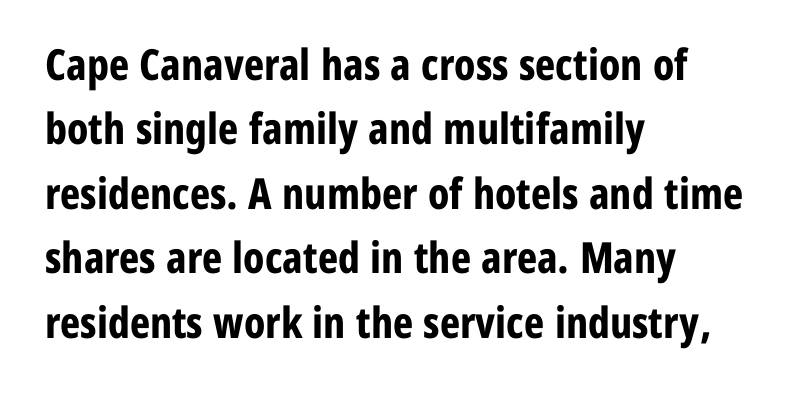
Quick note: underline off. You could not count columns in this text — the font is proportionally spaced. A full-strength bold gives these letters their thick strokes. This rendering leaves character spacing at its baseline value. The glyphs in this specimen are sans serif. How would I describe the line gaps? Plain and ordinary.
